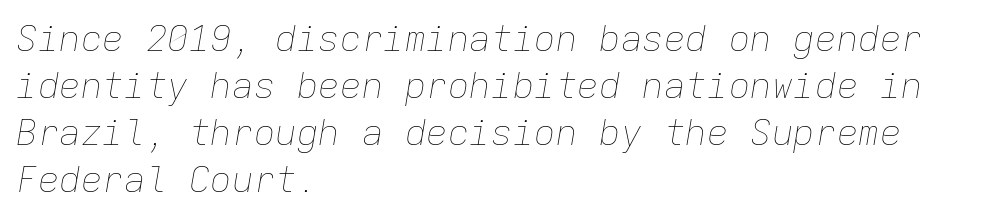
The image shows 36 px thin type, italic (leaning right), monospaced; set left-aligned, normal line spacing (1.31x), normal letter spacing, not underlined; low stroke contrast and a medium x-height.
